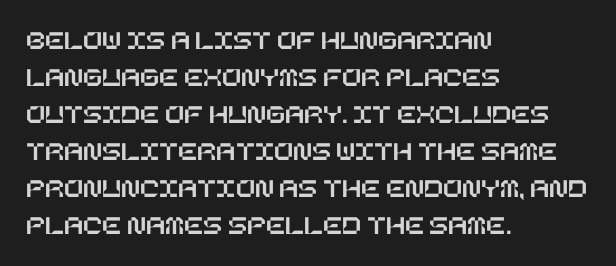
Regular leading. Clear beneath every line of the passage. The passage is arranged the way most books set body copy — flush left. Here the glyphs are tracked normally, forming tight word shapes. The letters stand upright; this is a roman face.
